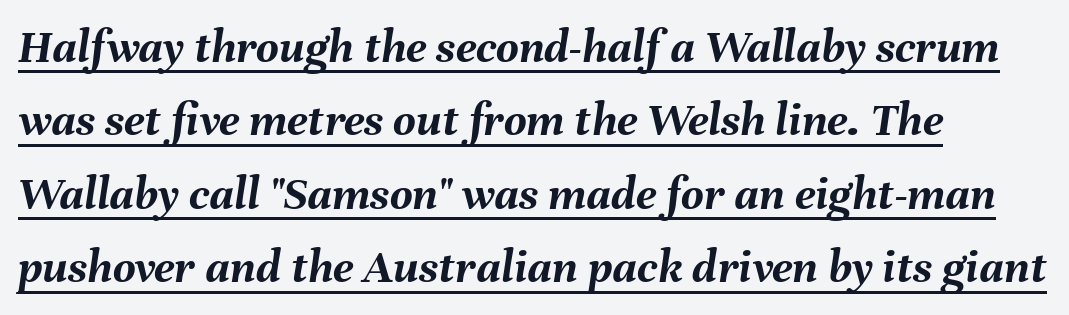
Q: Is the text bold? A: Yes.
Q: Is the text italic (slanted)? A: Yes, it leans right by about 8 degrees.
Q: Is the text underlined? A: Yes.
Q: How is the paragraph aligned? A: Left-aligned.
Q: Is the spacing between letters normal or unusually wide? A: Normal.
Q: Is the spacing between lines tight, normal or loose? A: Normal.
Q: Width (condensed, normal, or wide)? A: Normal.
Q: Stroke contrast? A: Medium.
Q: x-height? A: Medium.
Q: Monospaced? A: No.
